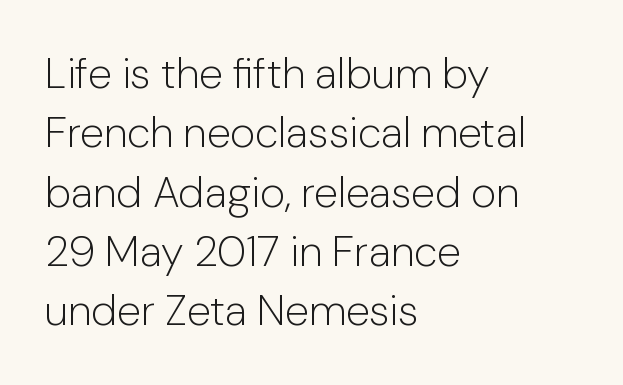
Q: Is the text bold? A: No.
Q: Is the text italic (slanted)? A: No, it is upright.
Q: Is the typeface a serif or a sans-serif typeface? A: Sans-serif.
Q: Is the text underlined? A: No.
Q: How is the paragraph aligned? A: Left-aligned.
Q: Is the spacing between letters normal or unusually wide? A: Normal.
Q: Is the spacing between lines tight, normal or loose? A: Normal.
Q: Width (condensed, normal, or wide)? A: Normal.
Q: Stroke contrast? A: Low.
Q: x-height? A: Medium.
Q: Monospaced? A: No.
